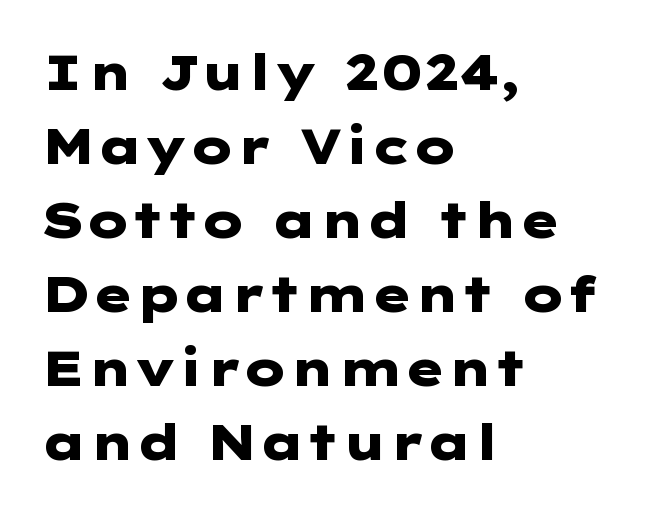
Q: Is the text bold? A: Yes.
Q: Is the text italic (slanted)? A: No, it is upright.
Q: Is the typeface a serif or a sans-serif typeface? A: Sans-serif.
Q: Is the text underlined? A: No.
Q: How is the paragraph aligned? A: Left-aligned.
Q: Is the spacing between letters normal or unusually wide? A: Normal.
Q: Is the spacing between lines tight, normal or loose? A: Normal.
Q: Width (condensed, normal, or wide)? A: Wide.
Q: Stroke contrast? A: Low.
Q: x-height? A: Medium.
